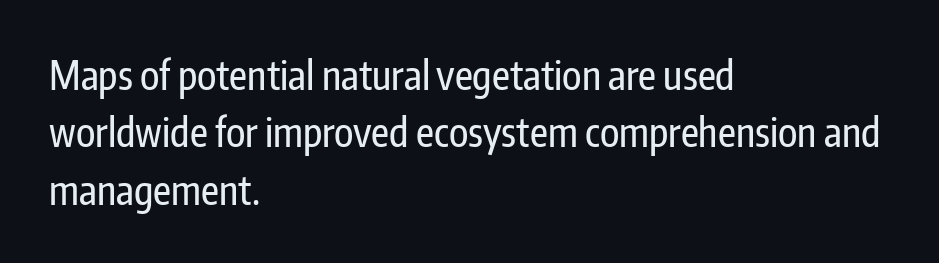
Quick note: not italic, upright. The rendering uses natural spacing where letterforms have individual widths. Where is the straight margin? On the left. How are the letters spaced? Ordinarily, with no added tracking. Summary of vertical rhythm: regular, with standard interline spacing.
